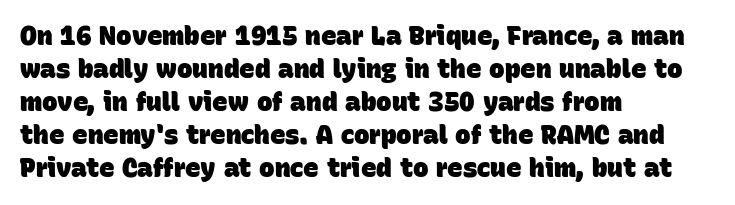
Does the leading feel generous? No, just average. Letters rest on an invisible, unmarked baseline. The glyphs have the mass of a bold cut. Typeset ragged right — the left edge is the straight one.
